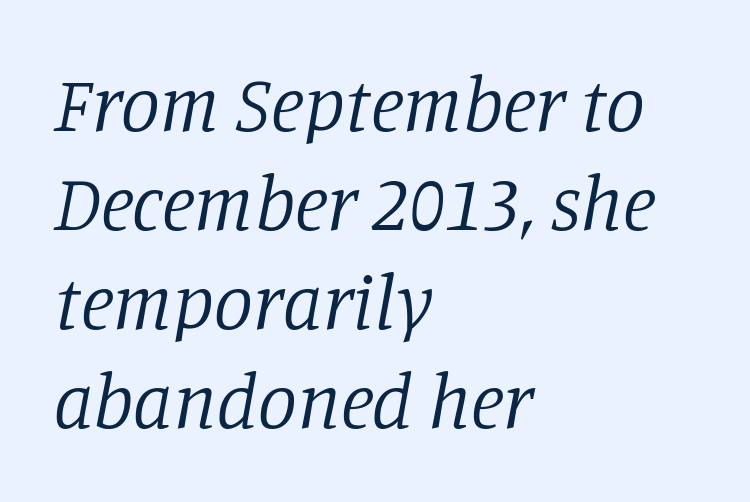
The face used here is proportionally spaced, like ordinary book or web type. Examine the stroke ends and you'll spot serifs. The glyphs look as if they've been sheared to an angle. The space between consecutive lines is moderate. The line texture is even and compact thanks to regular tracking.
